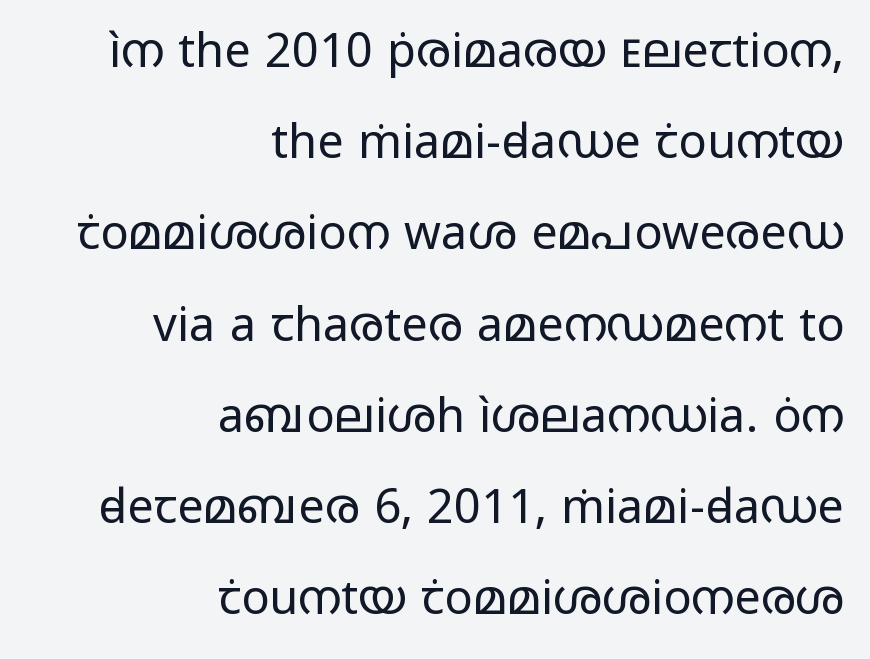
{"serif": "no", "italic": "no", "bold": "no", "weight": "regular", "width": "wide", "stroke_contrast": "low", "x_height": "medium", "monospaced": "no", "underline": "no", "align": "right", "line_spacing": "loose", "line_spacing_ratio": 1.94, "letter_spacing": "normal", "letter_spacing_em": 0.0, "glyph_px": 47}
